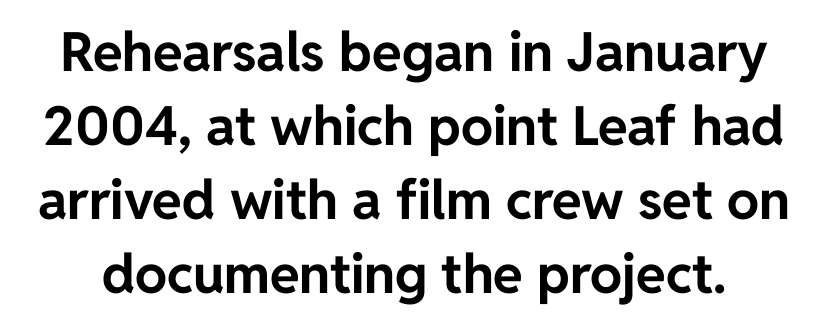
{"serif": "no", "italic": "no", "bold": "yes", "weight": "bold", "width": "normal", "stroke_contrast": "low", "x_height": "medium", "monospaced": "no", "underline": "no", "line_spacing": "normal", "line_spacing_ratio": 1.37, "letter_spacing": "normal", "letter_spacing_em": 0.0, "glyph_px": 54}
